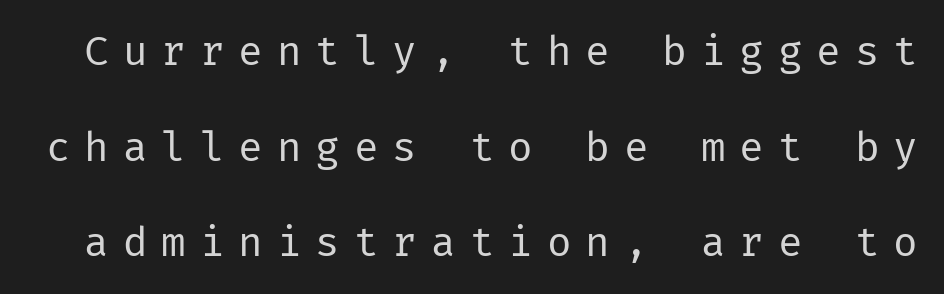
{"serif": "no", "italic": "no", "bold": "no", "weight": "regular", "width": "normal", "stroke_contrast": "low", "x_height": "medium", "underline": "no", "line_spacing": "loose", "line_spacing_ratio": 2.33, "letter_spacing": "wide", "letter_spacing_em": 0.34, "glyph_px": 41}
